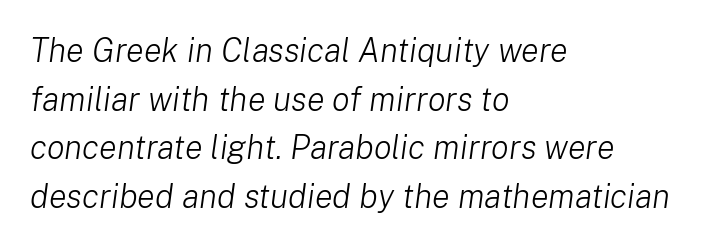
The image shows 33 px light type, italic (leaning right); set left-aligned, normal line spacing (1.47x), normal letter spacing, not underlined; low stroke contrast and a medium x-height.
